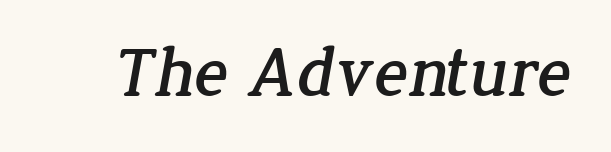
A bare baseline throughout the passage. Tracking value appears to be zero — textbook default spacing. This is serif lettering, the kind often seen in printed books. Looks like regular typesetting: each glyph gets only the width it needs.
